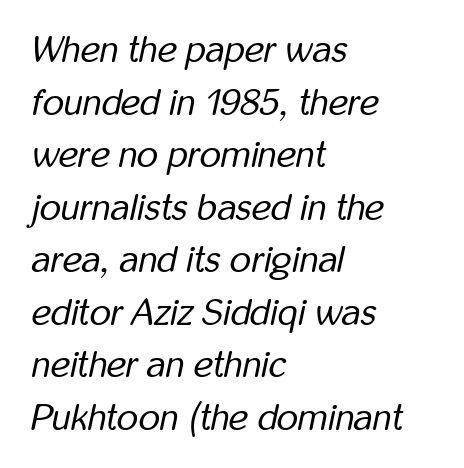
The image shows 37 px regular-weight, condensed type, italic (leaning right); set left-aligned, normal line spacing (1.42x), normal letter spacing, not underlined; low stroke contrast and a medium x-height.
